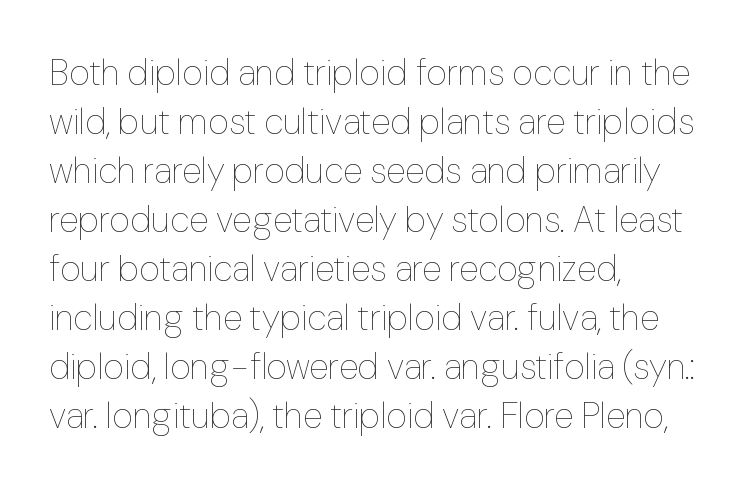
Q: Is the text bold? A: No.
Q: Is the text italic (slanted)? A: No, it is upright.
Q: Is the text underlined? A: No.
Q: How is the paragraph aligned? A: Left-aligned.
Q: Is the spacing between letters normal or unusually wide? A: Normal.
Q: Is the spacing between lines tight, normal or loose? A: Normal.
Q: Width (condensed, normal, or wide)? A: Normal.
Q: Stroke contrast? A: Low.
Q: x-height? A: Medium.
Q: Monospaced? A: No.
